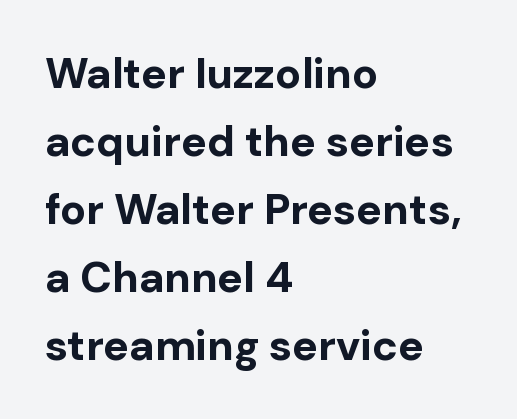
The image shows 43 px bold sans-serif type, upright; set left-aligned, normal line spacing (1.58x), normal letter spacing, not underlined; low stroke contrast and a medium x-height.
